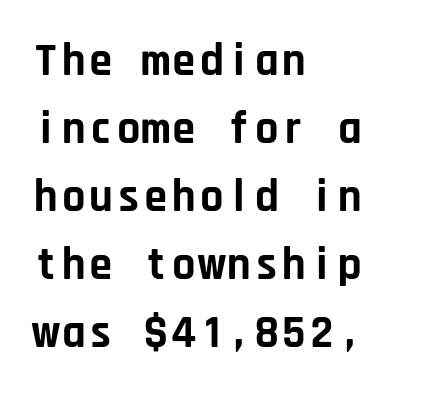
The image shows 46 px bold sans-serif type, upright, monospaced; set left-aligned, normal line spacing (1.48x), normal letter spacing, not underlined; low stroke contrast and a large x-height.
